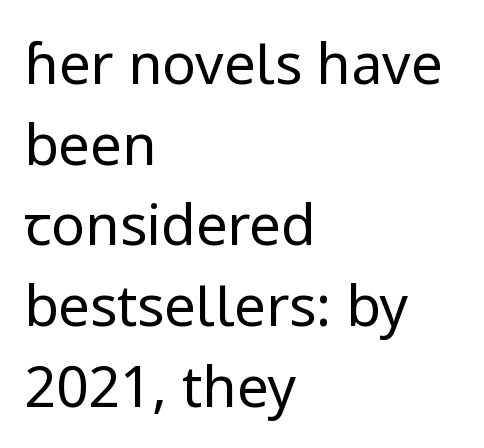
Q: Is the text bold? A: No.
Q: Is the text italic (slanted)? A: No, it is upright.
Q: Is the typeface a serif or a sans-serif typeface? A: Sans-serif.
Q: Is the text underlined? A: No.
Q: How is the paragraph aligned? A: Left-aligned.
Q: Is the spacing between letters normal or unusually wide? A: Normal.
Q: Is the spacing between lines tight, normal or loose? A: Normal.
Q: Width (condensed, normal, or wide)? A: Normal.
Q: Stroke contrast? A: Low.
Q: x-height? A: Medium.
Q: Monospaced? A: No.
